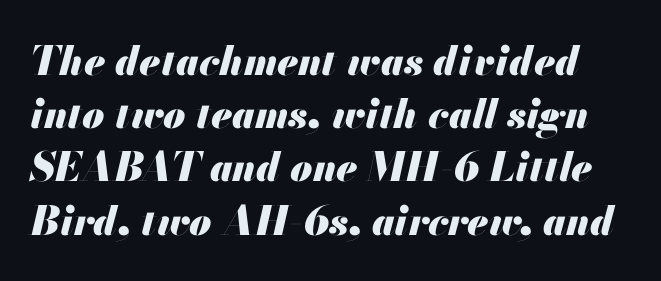
The image shows 40 px heavy type, italic (leaning right); set normal line spacing (1.33x), normal letter spacing, not underlined; medium stroke contrast and a small x-height.
